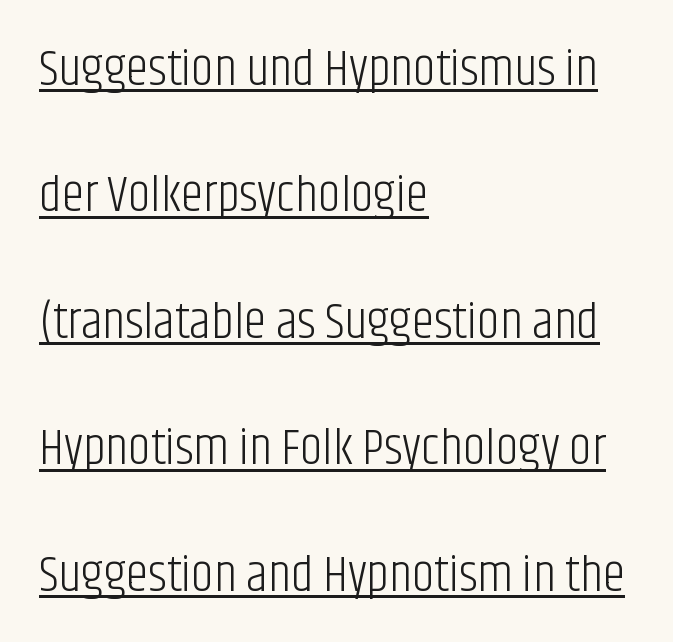
The face looks like a standard text weight, possibly lighter. Underlining? Definitely there. Every row of glyphs begins at an identical x-position on the left. Think of a printed novel: that variable character pitch is what you see here. Leading is clearly above the norm, producing a sparse column.
